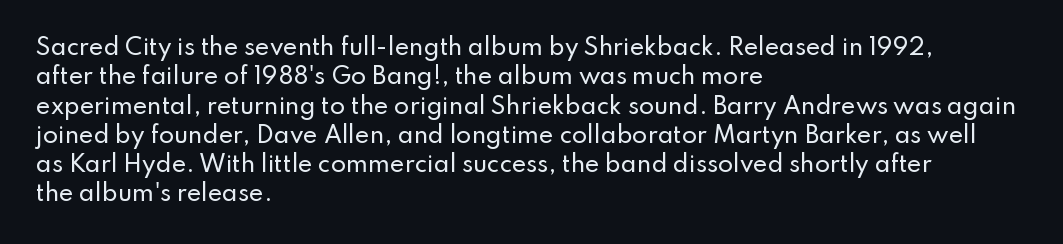
Q: Is the text italic (slanted)? A: No, it is upright.
Q: Is the text underlined? A: No.
Q: How is the paragraph aligned? A: Left-aligned.
Q: Is the spacing between letters normal or unusually wide? A: Normal.
Q: Is the spacing between lines tight, normal or loose? A: Normal.
